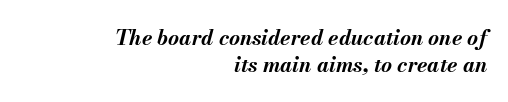
{"italic": "yes", "lean": "right", "slant_degrees": 13, "bold": "yes", "underline": "no", "align": "right", "line_spacing": "normal", "line_spacing_ratio": 1.27, "letter_spacing": "normal", "letter_spacing_em": 0.0, "glyph_px": 21}
